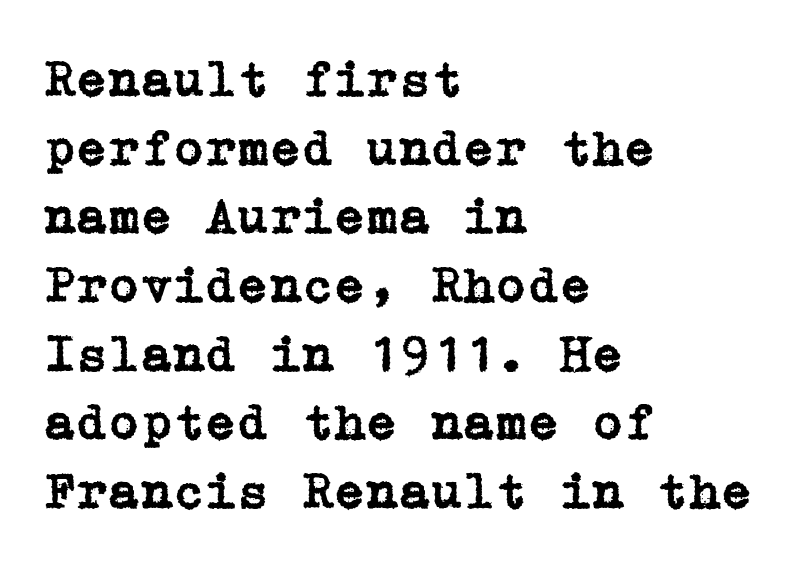
The image shows 52 px serif type, upright; set left-aligned, normal line spacing (1.32x), normal letter spacing, not underlined; low stroke contrast and a medium x-height.
